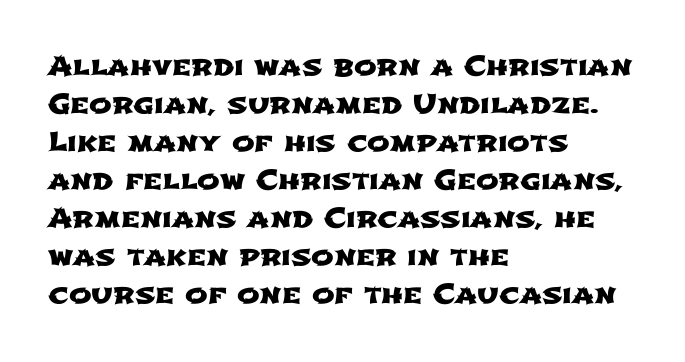
Glyph-to-glyph distance matches everyday printed text. Vertically, the passage feels balanced, rows spaced as you'd expect. Lines of text with bare space underneath. Is the block centered? No — it sits flush against the left margin.
